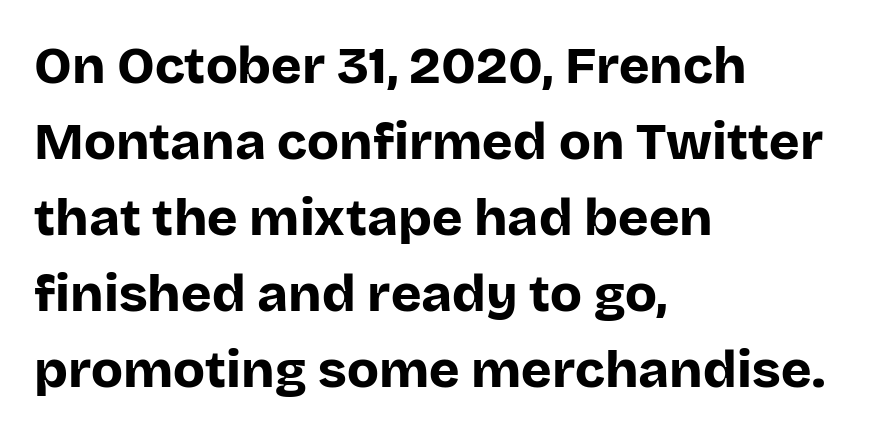
Q: Is the text bold? A: Yes.
Q: Is the text italic (slanted)? A: No, it is upright.
Q: Is the typeface a serif or a sans-serif typeface? A: Sans-serif.
Q: Is the text underlined? A: No.
Q: How is the paragraph aligned? A: Left-aligned.
Q: Is the spacing between letters normal or unusually wide? A: Normal.
Q: Is the spacing between lines tight, normal or loose? A: Normal.
Q: Width (condensed, normal, or wide)? A: Normal.
Q: Stroke contrast? A: Low.
Q: x-height? A: Large.
Q: Monospaced? A: No.
